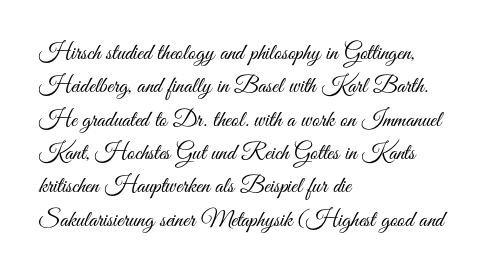
{"bold": "no", "underline": "no", "align": "left", "line_spacing": "normal", "line_spacing_ratio": 1.45, "letter_spacing": "normal", "letter_spacing_em": 0.0, "glyph_px": 23}
